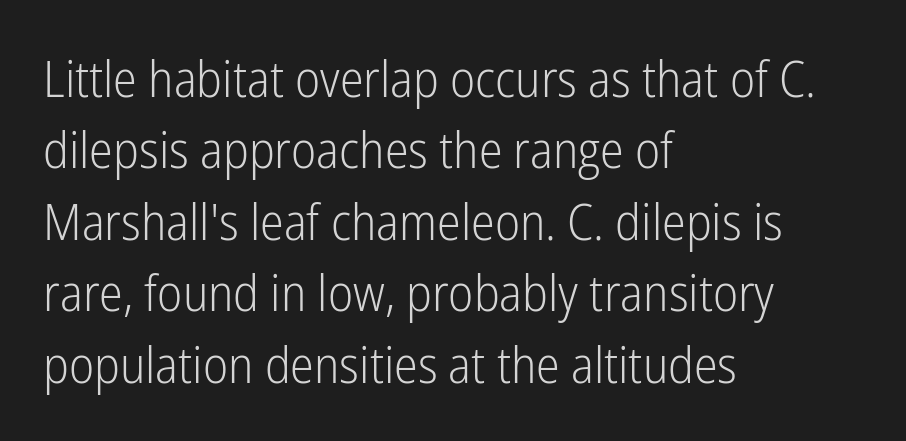
These lines stack with their left ends in a neat column. Decoration check: the copy has no underline. Proportional: the letters do not fall into vertical columns. Style check: upright.
